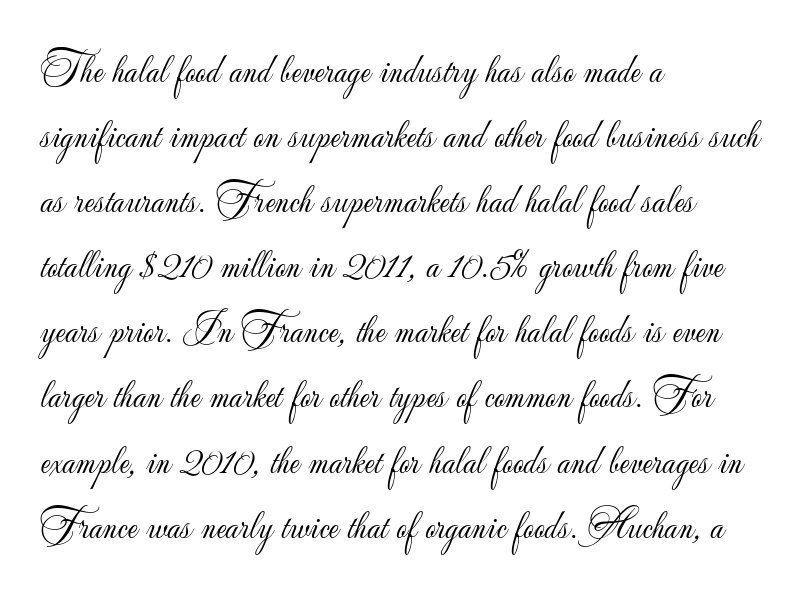
The image shows 42 px light sans-serif type; set left-aligned, normal line spacing (1.55x), normal letter spacing, not underlined; low stroke contrast and a small x-height.
